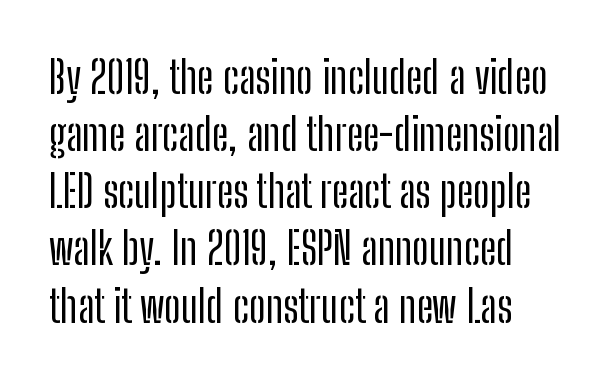
Q: Is the text italic (slanted)? A: No, it is upright.
Q: Is the typeface a serif or a sans-serif typeface? A: Sans-serif.
Q: Is the text underlined? A: No.
Q: Is the spacing between letters normal or unusually wide? A: Normal.
Q: Is the spacing between lines tight, normal or loose? A: Normal.
Q: Width (condensed, normal, or wide)? A: Condensed.
Q: Stroke contrast? A: Low.
Q: x-height? A: Medium.
Q: Monospaced? A: No.
